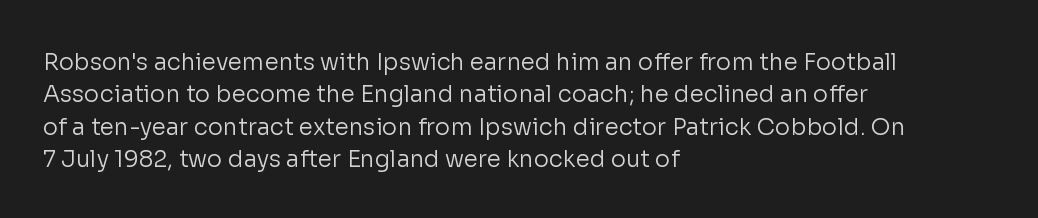
Q: Is the text bold? A: No.
Q: Is the text italic (slanted)? A: No, it is upright.
Q: Is the text underlined? A: No.
Q: How is the paragraph aligned? A: Left-aligned.
Q: Is the spacing between letters normal or unusually wide? A: Normal.
Q: Is the spacing between lines tight, normal or loose? A: Normal.
